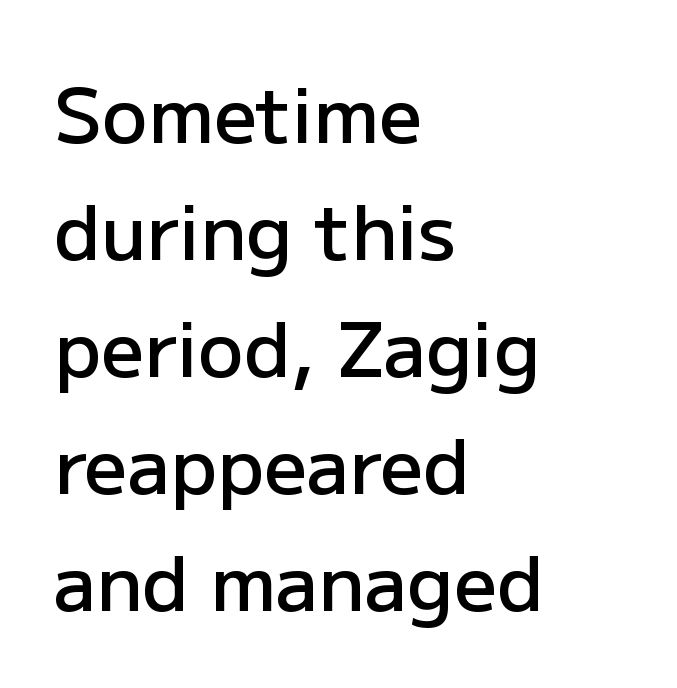
{"serif": "no", "italic": "no", "bold": "semi", "weight": "semibold", "width": "normal", "stroke_contrast": "low", "x_height": "medium", "monospaced": "no", "underline": "no", "align": "left", "line_spacing": "normal", "line_spacing_ratio": 1.54, "letter_spacing": "normal", "letter_spacing_em": 0.0, "glyph_px": 76}
